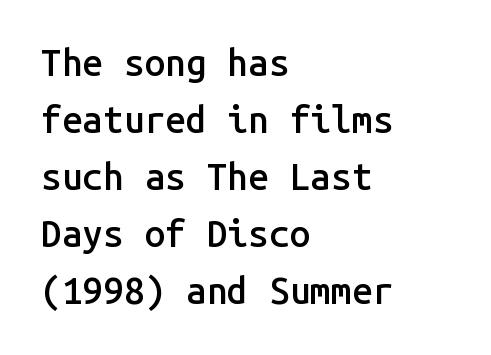
{"serif": "no", "italic": "no", "bold": "semi", "weight": "semibold", "width": "normal", "stroke_contrast": "low", "x_height": "medium", "monospaced": "yes", "underline": "no", "align": "left", "line_spacing": "normal", "line_spacing_ratio": 1.54, "letter_spacing": "normal", "letter_spacing_em": 0.0, "glyph_px": 37}
